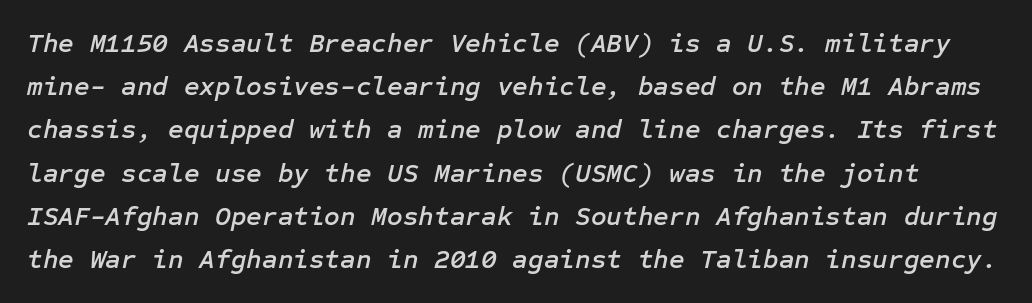
{"italic": "yes", "lean": "right", "slant_degrees": 12, "underline": "no", "line_spacing": "normal", "line_spacing_ratio": 1.6, "letter_spacing": "normal", "letter_spacing_em": 0.0, "glyph_px": 27}
